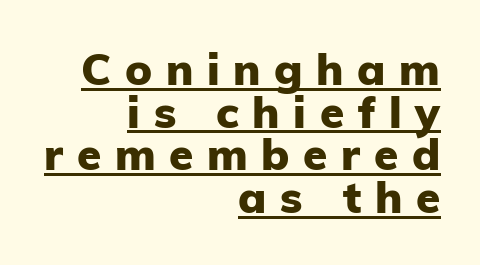
Q: Is the text bold? A: Yes.
Q: Is the text italic (slanted)? A: No, it is upright.
Q: Is the typeface a serif or a sans-serif typeface? A: Sans-serif.
Q: Is the text underlined? A: Yes.
Q: How is the paragraph aligned? A: Right-aligned.
Q: Is the spacing between letters normal or unusually wide? A: Unusually wide.
Q: Is the spacing between lines tight, normal or loose? A: Tight.
Q: Width (condensed, normal, or wide)? A: Normal.
Q: Stroke contrast? A: Low.
Q: x-height? A: Medium.
Q: Monospaced? A: No.
